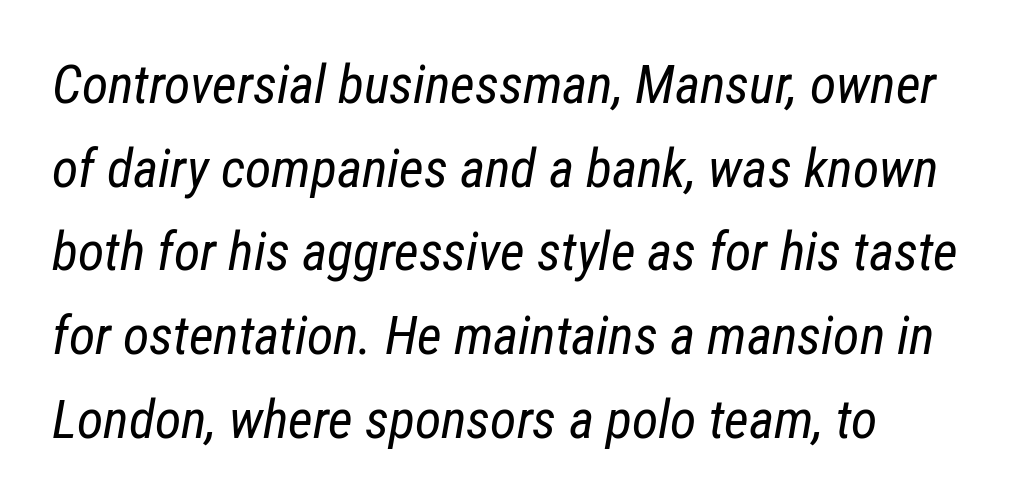
{"italic": "yes", "lean": "right", "slant_degrees": 12, "bold": "no", "weight": "regular", "width": "condensed", "stroke_contrast": "low", "x_height": "medium", "monospaced": "no", "underline": "no", "line_spacing": "normal", "line_spacing_ratio": 1.55, "letter_spacing": "normal", "letter_spacing_em": 0.0, "glyph_px": 54}
